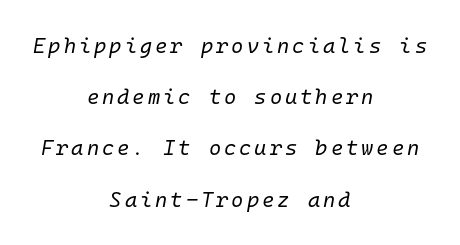
Is the block centered? Yes — each line is placed symmetrically about the middle. Words float on clear page, feet unadorned. Would a proofreader flag this as italicized? Yes. The font sits on the lighter half of the weight spectrum, regular included. The lines are spread far apart with generous leading.
